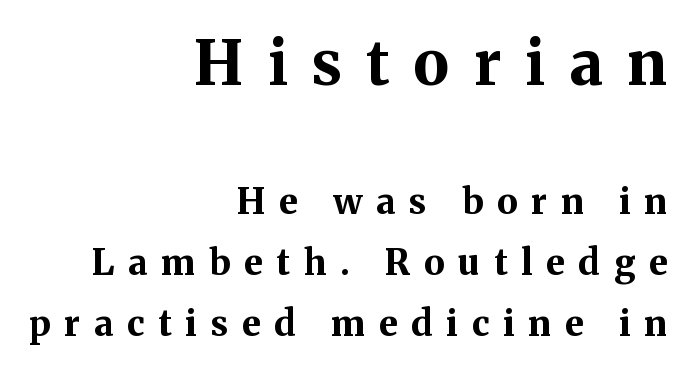
Inter-character spacing is expanded well beyond the font's built-in metrics. The emphasis by scale lands on block number one, above. A student would call this right alignment; a typographer would say flush right, rag left. The characters look thick and weighty, a clear bold. The space directly below the letters is spotless. The text was rendered using a seriffed face with decorative stroke endings.
